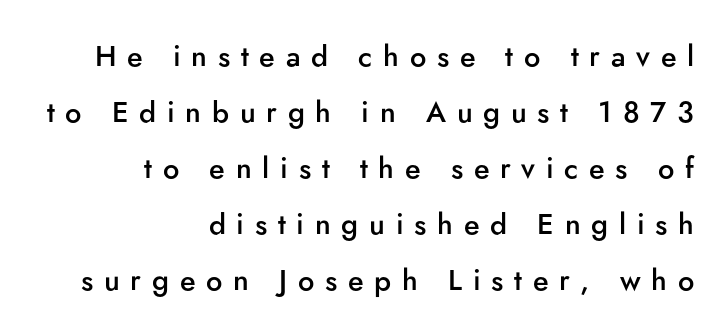
{"serif": "no", "italic": "no", "bold": "semi", "weight": "semibold", "width": "normal", "stroke_contrast": "low", "x_height": "small", "monospaced": "no", "underline": "no", "align": "right", "line_spacing": "loose", "line_spacing_ratio": 1.93, "letter_spacing": "wide", "letter_spacing_em": 0.37, "glyph_px": 29}
